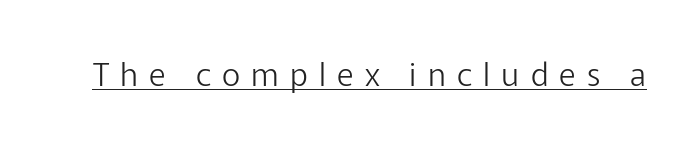
Serif or sans? Sans — the stroke terminals are bare. Proportional: the letters do not fall into vertical columns. No letter is thick-stroked: the sample isn't bold. Does a line run under the words? Yes, clearly. Honestly, the letter spacing is so wide it's the main thing you notice.
